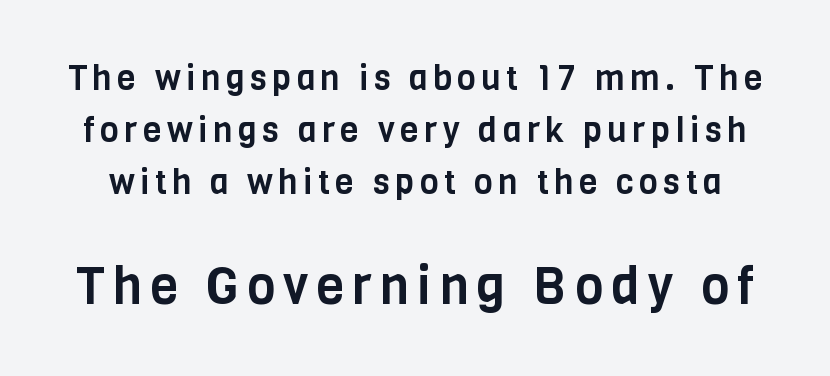
{"serif": "no", "italic": "no", "width": "condensed", "stroke_contrast": "low", "x_height": "large", "monospaced": "no", "underline": "no", "line_spacing": "normal", "line_spacing_ratio": 1.53, "larger_block": "second", "size_ratio": 1.5, "glyph_px": 51}
